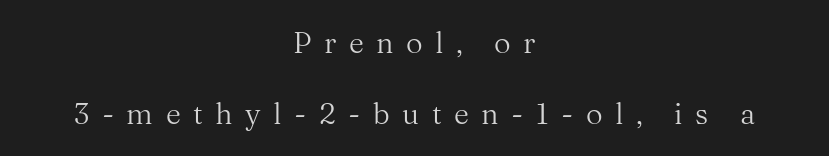
On a weight scale, this lands at 450 or below. The letters advance in unequal steps, a hallmark of proportional type. Regarding leading, the lines here are spaced well apart. The type is letterspaced generously, with wide tracking.
